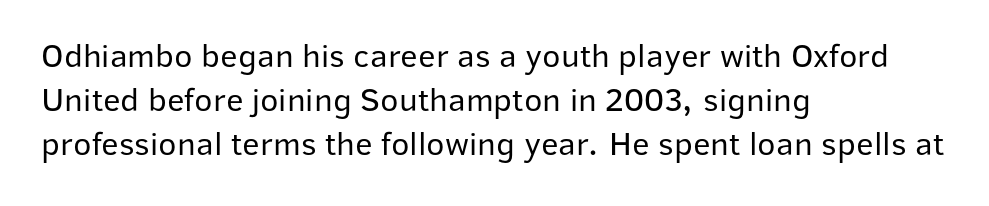
A roman cut, with each character standing at attention. A normal amount of white space separates one row of letters from the next. Is the block centered? No — it sits flush against the left margin. Proportional: the letters do not fall into vertical columns. Caption: standard tracking, unaltered.
